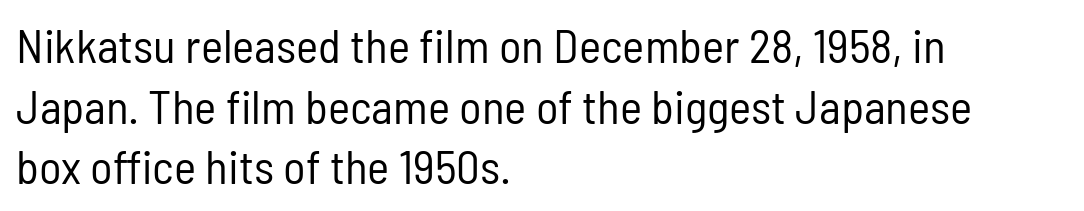
{"serif": "no", "italic": "no", "bold": "no", "weight": "regular", "width": "condensed", "stroke_contrast": "low", "x_height": "medium", "monospaced": "no", "underline": "no", "align": "left", "line_spacing": "normal", "line_spacing_ratio": 1.29, "letter_spacing": "normal", "letter_spacing_em": 0.0, "glyph_px": 47}
